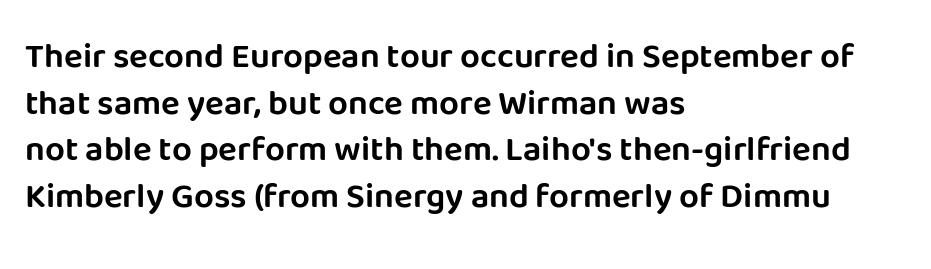
Q: Is the text italic (slanted)? A: No, it is upright.
Q: Is the typeface a serif or a sans-serif typeface? A: Sans-serif.
Q: Is the text underlined? A: No.
Q: How is the paragraph aligned? A: Left-aligned.
Q: Is the spacing between letters normal or unusually wide? A: Normal.
Q: Is the spacing between lines tight, normal or loose? A: Normal.
Q: Width (condensed, normal, or wide)? A: Normal.
Q: Stroke contrast? A: Low.
Q: x-height? A: Large.
Q: Monospaced? A: No.
